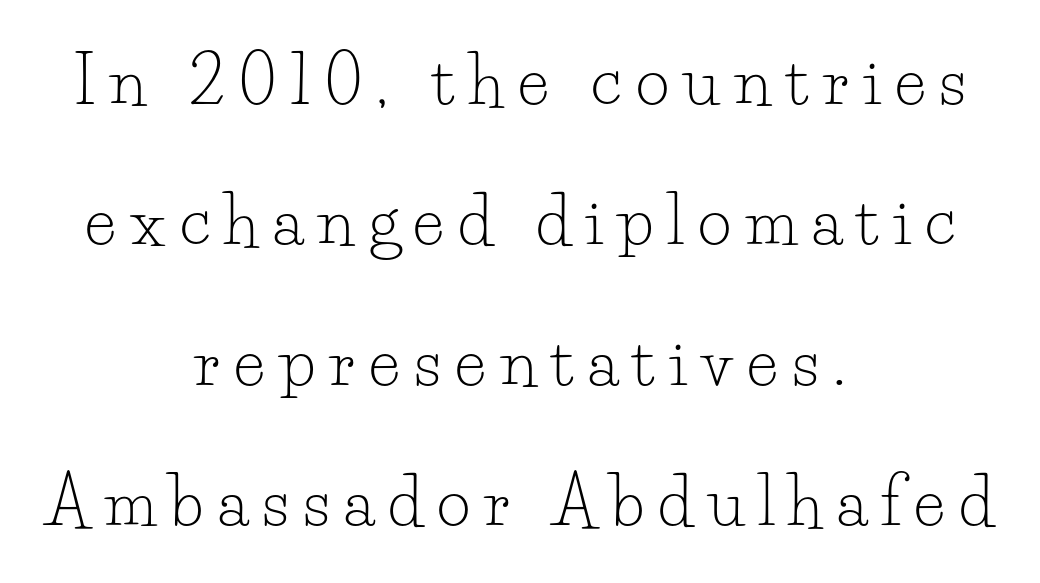
{"serif": "yes", "italic": "no", "bold": "no", "weight": "light", "width": "normal", "stroke_contrast": "low", "x_height": "small", "monospaced": "no", "underline": "no", "align": "center", "line_spacing": "loose", "line_spacing_ratio": 2.16, "letter_spacing": "wide", "letter_spacing_em": 0.22, "glyph_px": 65}
